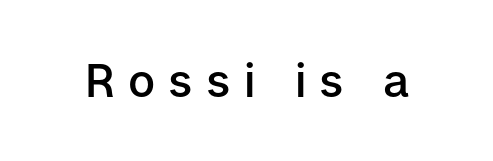
The image shows 45 px semibold sans-serif type, upright; set unusually wide letter spacing (+0.3 em), not underlined; low stroke contrast and a medium x-height.
